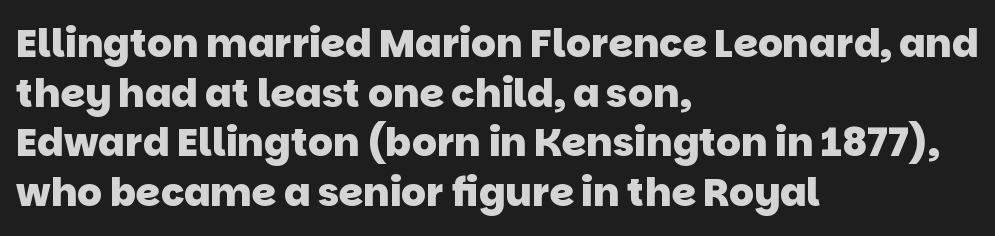
Compared with typical body copy, the letter spacing here is the same. Letterform terminals end flat and unadorned throughout the passage. The vertical gap from one line to the next is medium. Glance below the letters and you will spot only blank space. Caption: multi-line text, flush left, ragged right.
